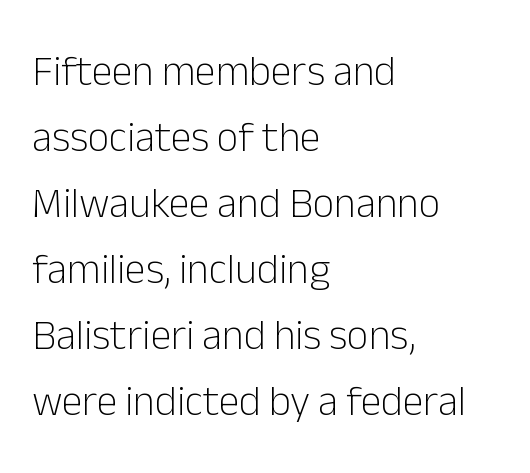
{"serif": "no", "italic": "no", "bold": "no", "weight": "light", "width": "normal", "stroke_contrast": "low", "x_height": "medium", "monospaced": "no", "underline": "no", "align": "left", "line_spacing": "normal", "line_spacing_ratio": 1.57, "letter_spacing": "normal", "letter_spacing_em": 0.0, "glyph_px": 42}
